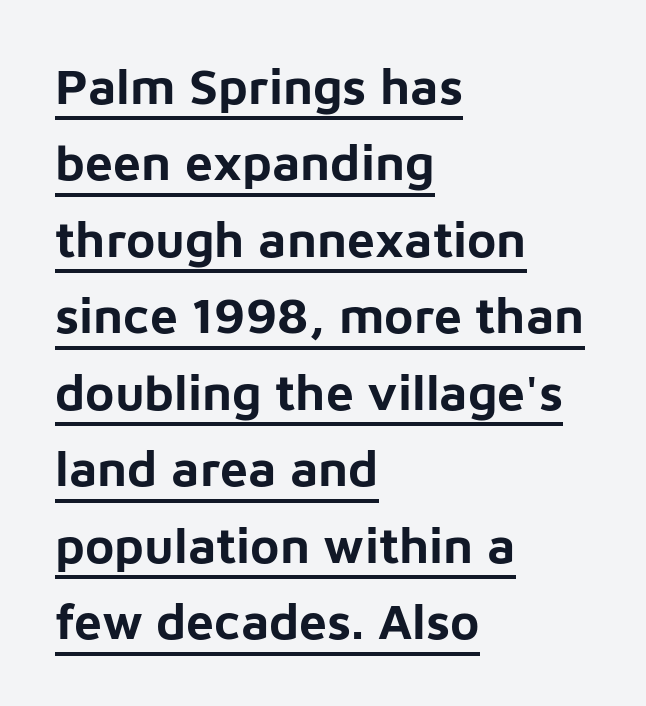
Q: Is the text bold? A: Yes.
Q: Is the text italic (slanted)? A: No, it is upright.
Q: Is the typeface a serif or a sans-serif typeface? A: Sans-serif.
Q: Is the text underlined? A: Yes.
Q: How is the paragraph aligned? A: Left-aligned.
Q: Is the spacing between letters normal or unusually wide? A: Normal.
Q: Is the spacing between lines tight, normal or loose? A: Normal.
Q: Width (condensed, normal, or wide)? A: Normal.
Q: Stroke contrast? A: Low.
Q: x-height? A: Medium.
Q: Monospaced? A: No.
